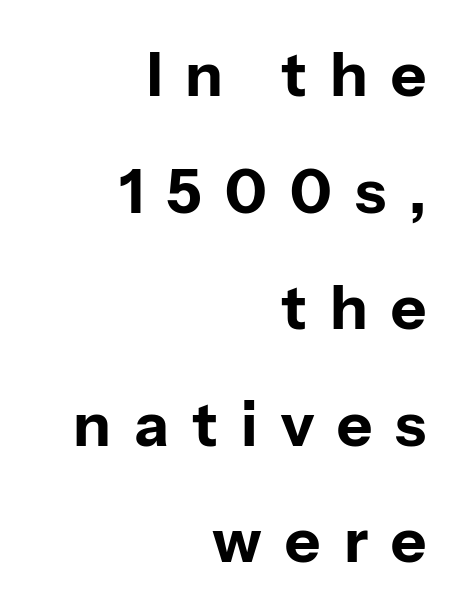
Reading down the block, your eye finds every line finishing at a fixed right position. Line spacing here is loose. Check the space under the baseline: it is left empty. Does the lettering tilt? It doesn't — this is upright.
